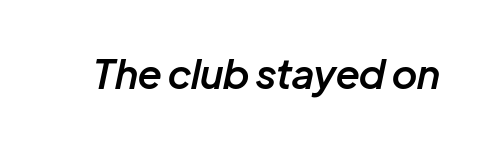
{"italic": "yes", "lean": "right", "slant_degrees": 12, "bold": "semi", "weight": "semibold", "width": "normal", "stroke_contrast": "low", "x_height": "medium", "monospaced": "no", "underline": "no", "letter_spacing": "normal", "letter_spacing_em": 0.0, "glyph_px": 40}
